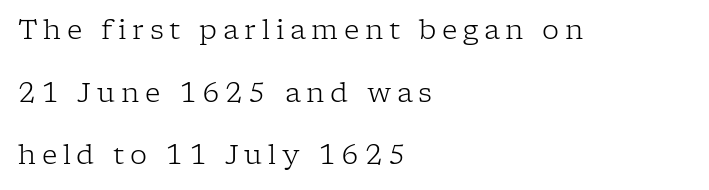
Q: Is the text bold? A: No.
Q: Is the text italic (slanted)? A: No, it is upright.
Q: Is the text underlined? A: No.
Q: How is the paragraph aligned? A: Left-aligned.
Q: Is the spacing between letters normal or unusually wide? A: Unusually wide.
Q: Is the spacing between lines tight, normal or loose? A: Loose.
